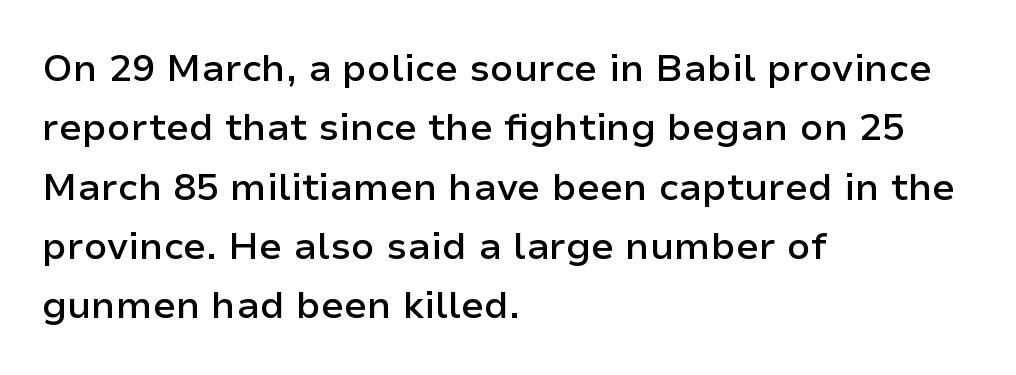
Caption: semibold face, moderately heavy strokes. Visually the block forms a straight wall on the left and a jagged coastline on the right. Notice how the stems are strictly vertical — no italics here. Look at the tracking — it's just the regular setting, nothing added. Think of a printed novel: that variable character pitch is what you see here.
